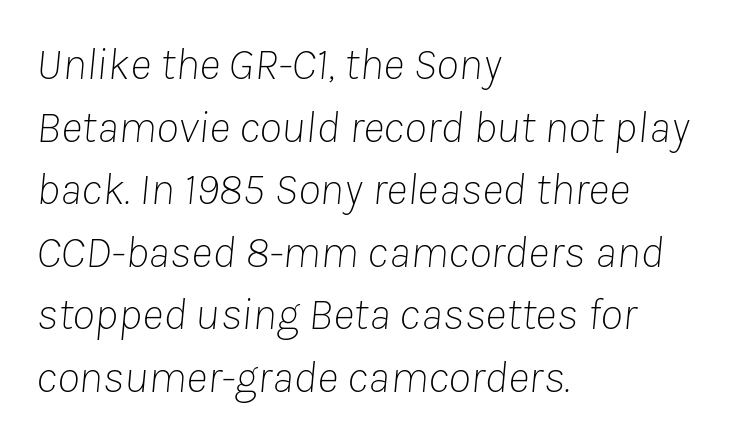
The image shows 46 px thin type, italic (leaning right); set left-aligned, normal line spacing (1.36x), normal letter spacing, not underlined; low stroke contrast and a medium x-height.
